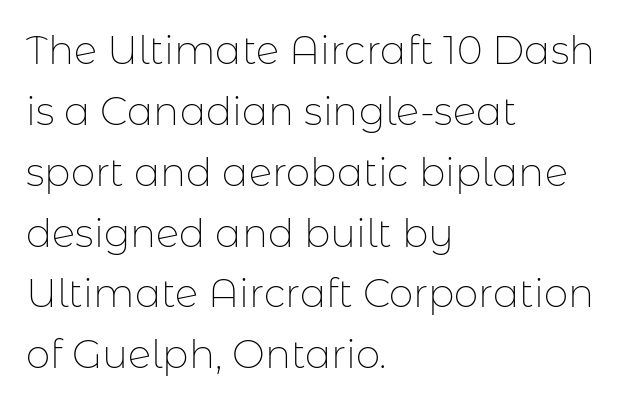
Evenly set lines give the paragraph a standard silhouette. Words appear dense and cohesive because spacing is normal. Varying glyph widths throughout — classic text-font behaviour. The axis of the letterforms is exactly vertical. Stem width sits at or under what a default text font uses. Just letters on the line, the space beneath them empty.
